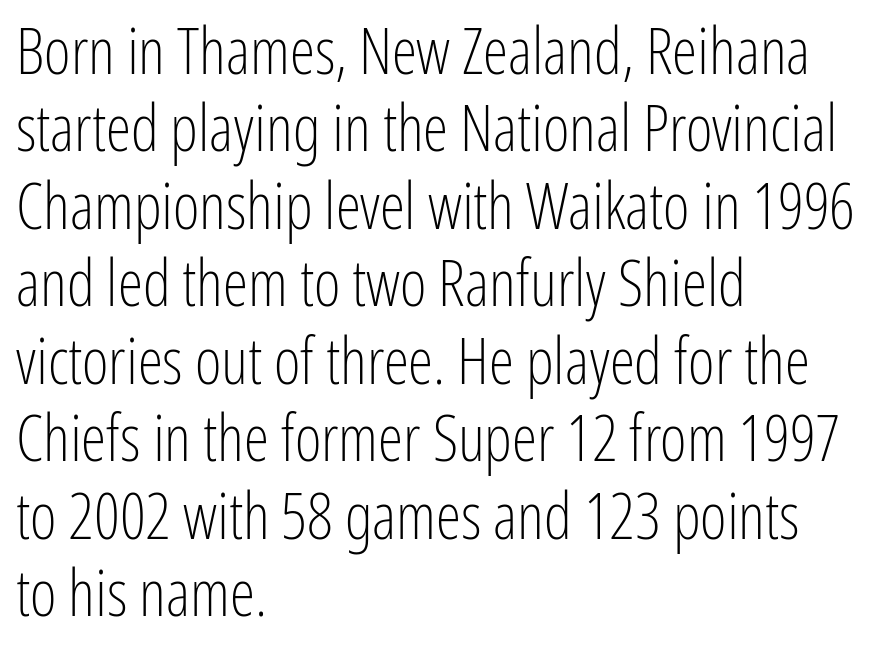
The image shows 64 px light, condensed sans-serif type, upright; set left-aligned, line spacing 1.21x, normal letter spacing, not underlined; low stroke contrast and a medium x-height.
